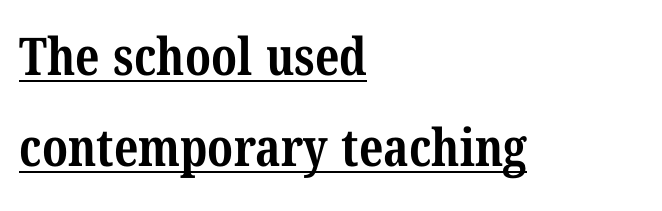
{"serif": "yes", "bold": "yes", "weight": "bold", "width": "condensed", "stroke_contrast": "medium", "x_height": "medium", "monospaced": "no", "underline": "yes", "align": "left", "line_spacing_ratio": 1.75, "letter_spacing": "normal", "letter_spacing_em": 0.0, "glyph_px": 52}
